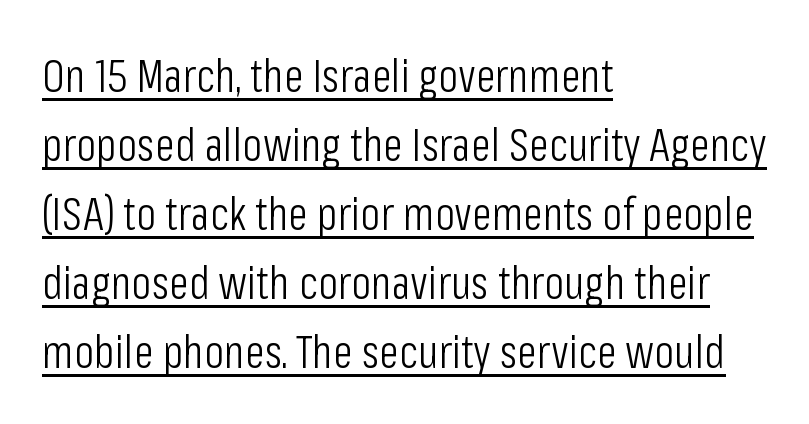
Q: Is the text bold? A: No.
Q: Is the text italic (slanted)? A: No, it is upright.
Q: Is the typeface a serif or a sans-serif typeface? A: Sans-serif.
Q: Is the text underlined? A: Yes.
Q: How is the paragraph aligned? A: Left-aligned.
Q: Is the spacing between letters normal or unusually wide? A: Normal.
Q: Is the spacing between lines tight, normal or loose? A: Normal.
Q: Width (condensed, normal, or wide)? A: Condensed.
Q: Stroke contrast? A: Low.
Q: x-height? A: Medium.
Q: Monospaced? A: No.
